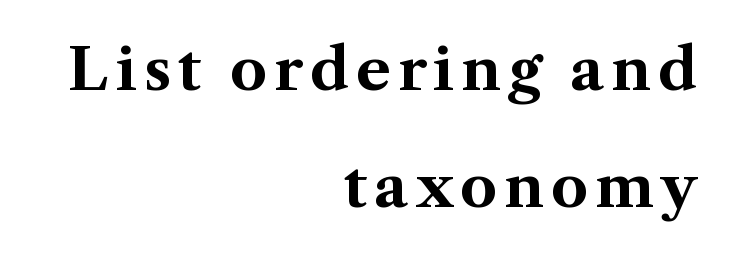
Line spacing here is loose. A dark, heavy texture on the line: the type is bold. Character widths vary here, with narrow letters taking less room than wide ones. The typeface chosen for these lines features serifs. The baseline area is clear.
